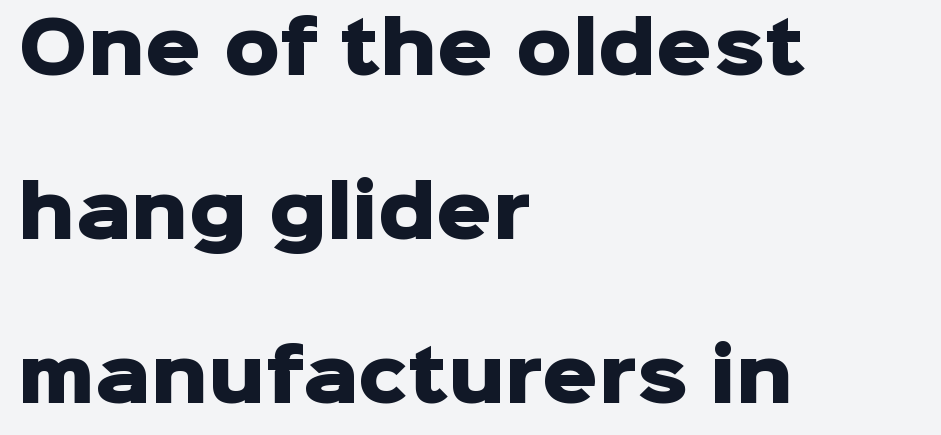
{"serif": "no", "italic": "no", "bold": "yes", "weight": "heavy", "width": "normal", "stroke_contrast": "low", "x_height": "medium", "monospaced": "no", "underline": "no", "align": "left", "line_spacing": "loose", "line_spacing_ratio": 2.34, "letter_spacing": "normal", "letter_spacing_em": 0.0, "glyph_px": 70}
